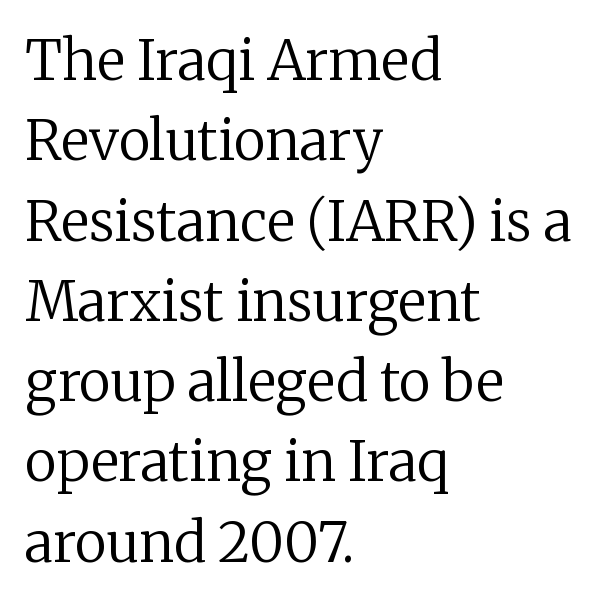
The image shows 55 px regular-weight serif type, upright; set left-aligned, normal line spacing (1.46x), normal letter spacing, not underlined; low stroke contrast and a medium x-height.
